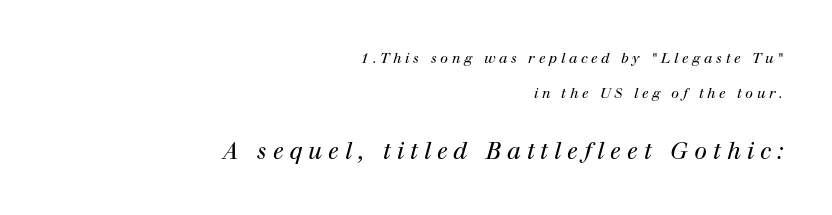
Glyph-to-glyph distance is far greater than everyday printed text. Heaviness? Minimal to ordinary, like unemphasized prose. A great deal of white space separates one row of letters from the next. Quick note: underline off. The lines in this sample share a right terminus and differ only in where they begin.
